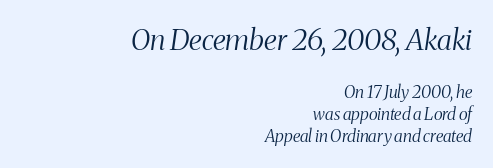
Q: Is the text bold? A: No.
Q: Is the text italic (slanted)? A: Yes, it leans right by about 8 degrees.
Q: Is the typeface a serif or a sans-serif typeface? A: Serif.
Q: Is the text underlined? A: No.
Q: How is the paragraph aligned? A: Right-aligned.
Q: Is the spacing between letters normal or unusually wide? A: Normal.
Q: Is the spacing between lines tight, normal or loose? A: Normal.
Q: Which block of text is set in a larger size, the first (top) or the second (bottom)? A: The first (top) one.
Q: Width (condensed, normal, or wide)? A: Condensed.
Q: Stroke contrast? A: Medium.
Q: x-height? A: Medium.
Q: Monospaced? A: No.
